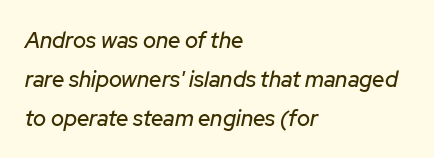
Q: Is the text italic (slanted)? A: Yes, it leans right by about 12 degrees.
Q: Is the text underlined? A: No.
Q: How is the paragraph aligned? A: Left-aligned.
Q: Is the spacing between letters normal or unusually wide? A: Normal.
